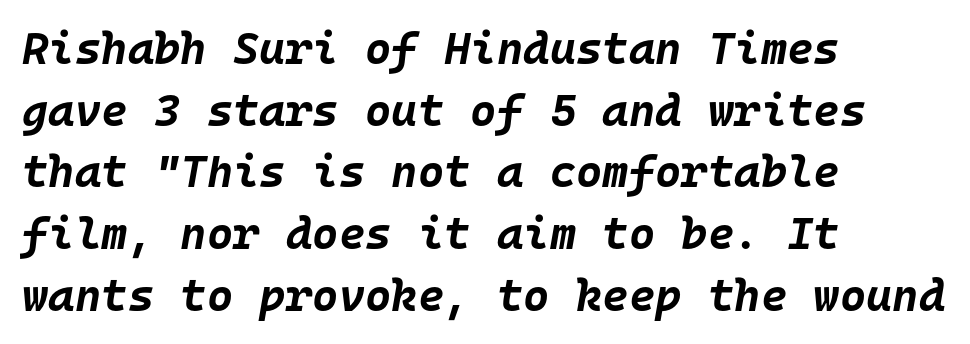
Q: Is the text bold? A: Yes.
Q: Is the text italic (slanted)? A: Yes, it leans right by about 10 degrees.
Q: Is the text underlined? A: No.
Q: How is the paragraph aligned? A: Left-aligned.
Q: Is the spacing between letters normal or unusually wide? A: Normal.
Q: Is the spacing between lines tight, normal or loose? A: Normal.
Q: Width (condensed, normal, or wide)? A: Normal.
Q: Stroke contrast? A: Low.
Q: x-height? A: Large.
Q: Monospaced? A: Yes.
